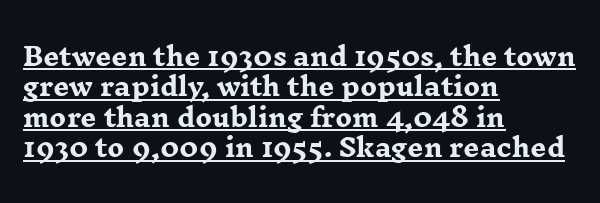
{"italic": "no", "bold": "yes", "underline": "yes", "align": "left", "line_spacing_ratio": 1.22, "letter_spacing": "normal", "letter_spacing_em": 0.0, "glyph_px": 25}
